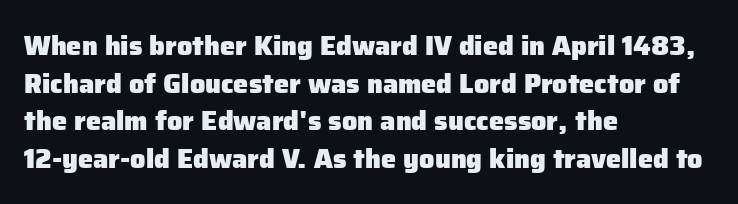
{"italic": "no", "bold": "yes", "underline": "no", "align": "left", "line_spacing": "normal", "line_spacing_ratio": 1.39, "letter_spacing": "normal", "letter_spacing_em": 0.0, "glyph_px": 27}
